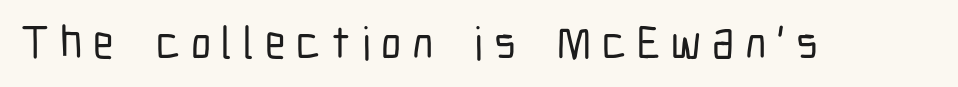
{"serif": "no", "italic": "no", "width": "condensed", "stroke_contrast": "low", "x_height": "medium", "monospaced": "no", "underline": "no", "letter_spacing": "wide", "letter_spacing_em": 0.23, "glyph_px": 46}
